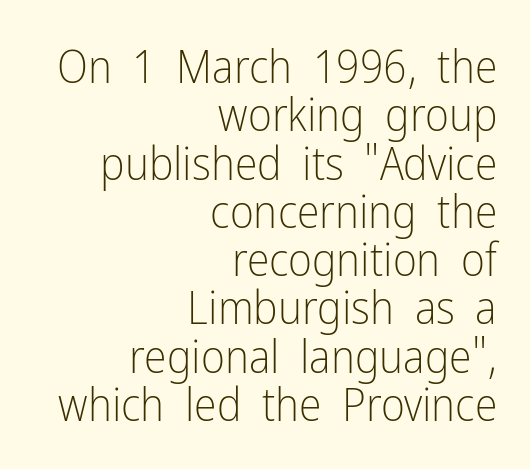
Q: Is the text bold? A: No.
Q: Is the text italic (slanted)? A: No, it is upright.
Q: Is the typeface a serif or a sans-serif typeface? A: Sans-serif.
Q: Is the text underlined? A: No.
Q: How is the paragraph aligned? A: Right-aligned.
Q: Is the spacing between letters normal or unusually wide? A: Normal.
Q: Is the spacing between lines tight, normal or loose? A: Tight.
Q: Width (condensed, normal, or wide)? A: Condensed.
Q: Stroke contrast? A: Low.
Q: x-height? A: Medium.
Q: Monospaced? A: No.
